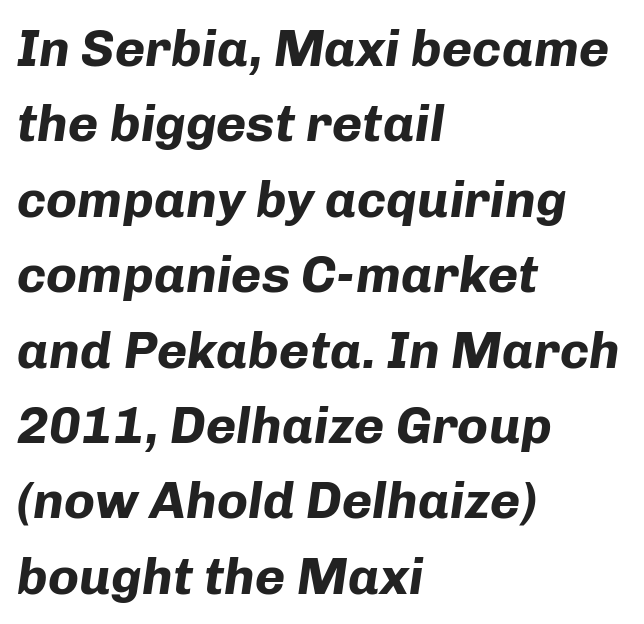
Casual observation: everything's shoved over to the left. A typesetter would mark this as italic. The passage shown has conventional tracking throughout. The passage shown stacks its lines at a standard gap. The baseline area is clear. These lines carry a lot of weight — the face is fully bold.
